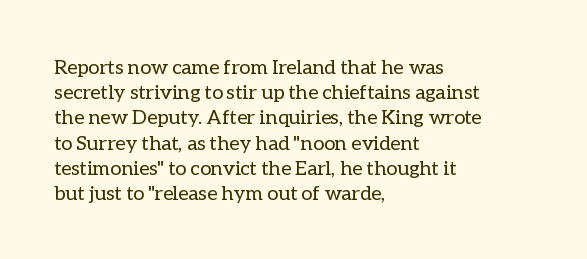
The image shows 20 px text type, upright; set left-aligned, normal line spacing (1.26x), normal letter spacing, not underlined.
